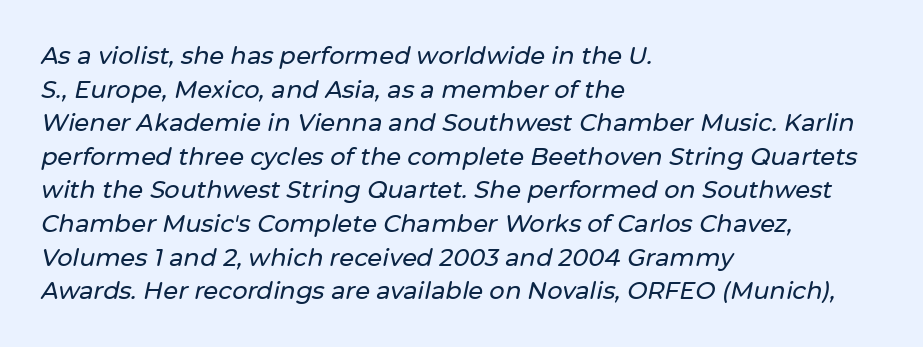
{"italic": "yes", "lean": "right", "slant_degrees": 12, "underline": "no", "align": "left", "line_spacing": "normal", "line_spacing_ratio": 1.4, "letter_spacing": "normal", "letter_spacing_em": 0.0, "glyph_px": 24}
